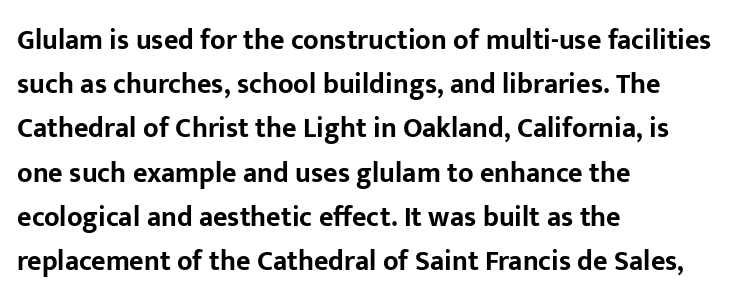
Q: Is the text bold? A: Yes.
Q: Is the text italic (slanted)? A: No, it is upright.
Q: Is the typeface a serif or a sans-serif typeface? A: Sans-serif.
Q: Is the text underlined? A: No.
Q: How is the paragraph aligned? A: Left-aligned.
Q: Is the spacing between letters normal or unusually wide? A: Normal.
Q: Is the spacing between lines tight, normal or loose? A: Normal.
Q: Width (condensed, normal, or wide)? A: Normal.
Q: Stroke contrast? A: Low.
Q: x-height? A: Medium.
Q: Monospaced? A: No.
